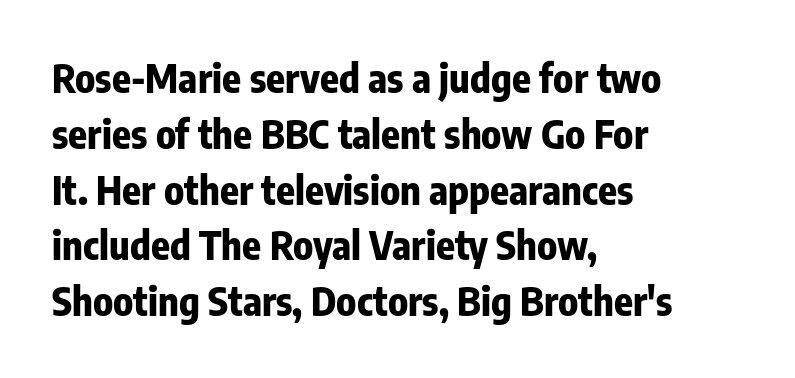
The image shows 39 px bold, condensed sans-serif type, upright; set left-aligned, normal line spacing (1.43x), normal letter spacing, not underlined; low stroke contrast and a medium x-height.
